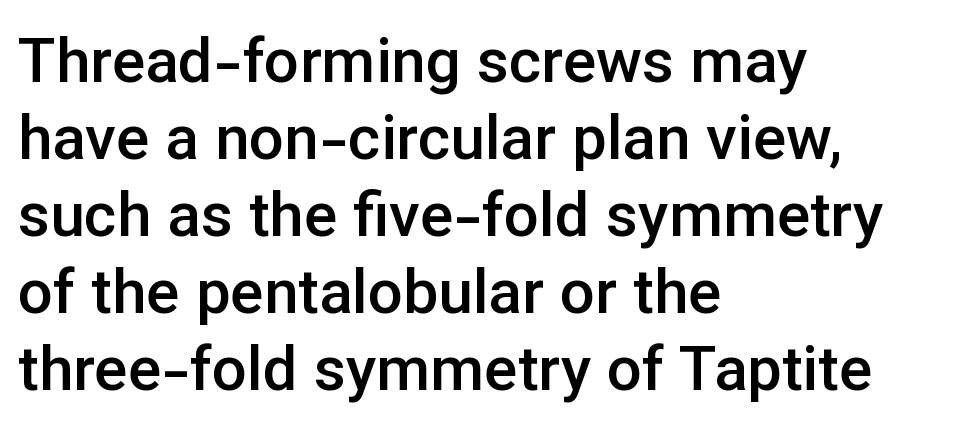
Q: Is the text bold? A: Semi-bold.
Q: Is the text italic (slanted)? A: No, it is upright.
Q: Is the typeface a serif or a sans-serif typeface? A: Sans-serif.
Q: Is the text underlined? A: No.
Q: How is the paragraph aligned? A: Left-aligned.
Q: Is the spacing between letters normal or unusually wide? A: Normal.
Q: Width (condensed, normal, or wide)? A: Normal.
Q: Stroke contrast? A: Low.
Q: x-height? A: Medium.
Q: Monospaced? A: No.
